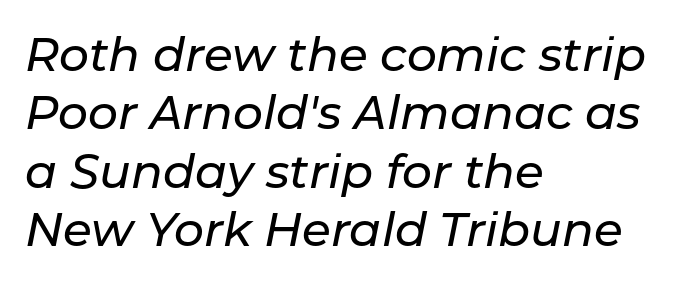
The image shows 47 px text type, italic (leaning right); set left-aligned, line spacing 1.24x, normal letter spacing, not underlined; low stroke contrast and a medium x-height.
